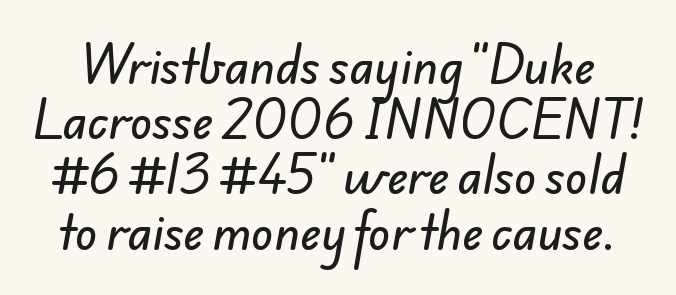
{"serif": "no", "width": "normal", "stroke_contrast": "low", "x_height": "small", "monospaced": "no", "underline": "no", "line_spacing_ratio": 1.2, "letter_spacing": "normal", "letter_spacing_em": 0.0, "glyph_px": 46}
